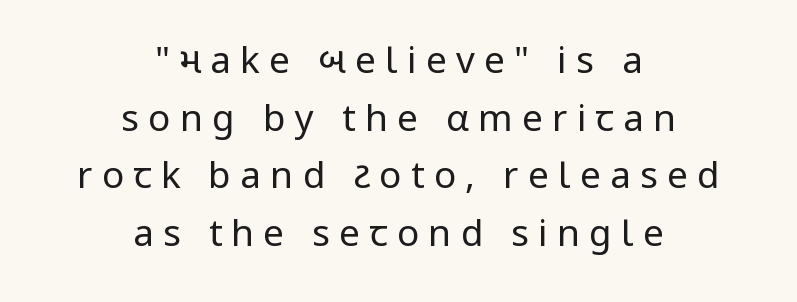
{"serif": "no", "italic": "no", "bold": "no", "weight": "regular", "width": "normal", "stroke_contrast": "low", "x_height": "medium", "monospaced": "no", "underline": "no", "align": "center", "line_spacing": "normal", "line_spacing_ratio": 1.56, "letter_spacing": "wide", "letter_spacing_em": 0.25, "glyph_px": 37}
